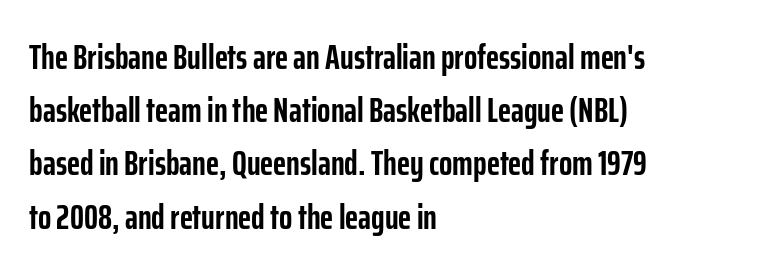
Q: Is the text bold? A: Yes.
Q: Is the text italic (slanted)? A: No, it is upright.
Q: Is the typeface a serif or a sans-serif typeface? A: Sans-serif.
Q: Is the text underlined? A: No.
Q: How is the paragraph aligned? A: Left-aligned.
Q: Is the spacing between letters normal or unusually wide? A: Normal.
Q: Is the spacing between lines tight, normal or loose? A: Normal.
Q: Width (condensed, normal, or wide)? A: Condensed.
Q: Stroke contrast? A: Low.
Q: x-height? A: Medium.
Q: Monospaced? A: No.
